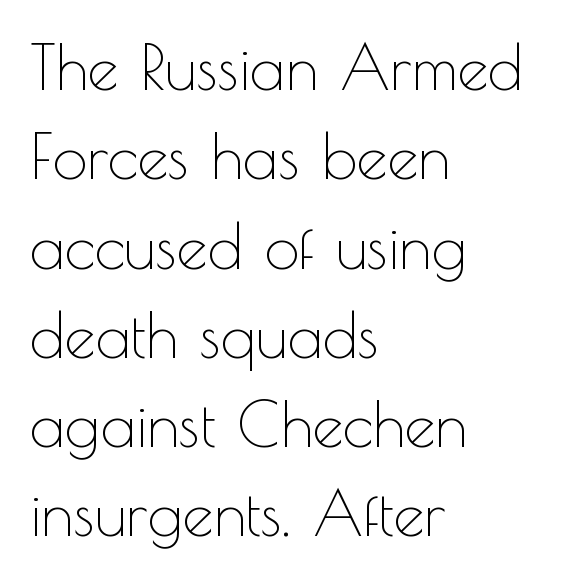
The image shows 62 px thin sans-serif type, upright; set left-aligned, normal line spacing (1.44x), normal letter spacing, not underlined; a small x-height.
